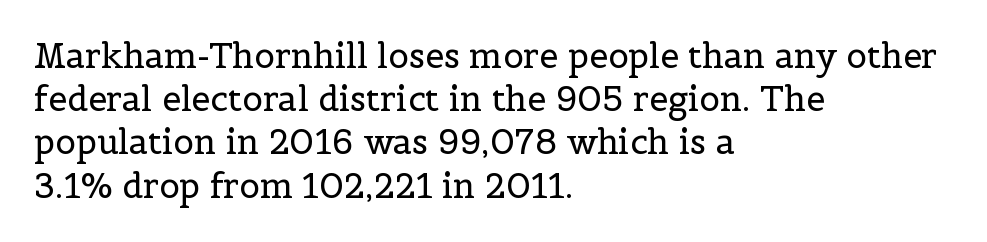
The type family on display is of the serif kind. Underlining? Definitely not there. Stem width sits at or under what a default text font uses. Varying glyph widths throughout — classic text-font behaviour. The rendering anchors every line to the left-hand side.
